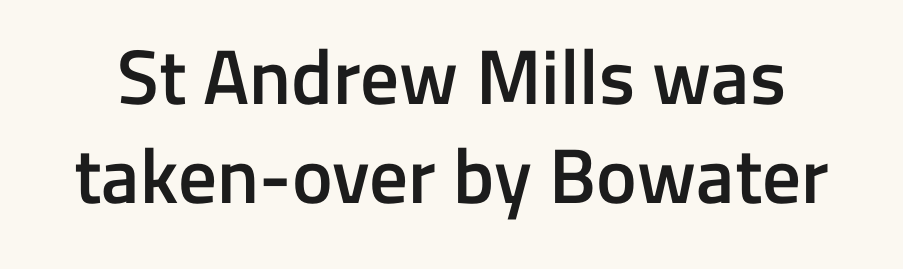
Just letters on the line, the space beneath them empty. Stems and bowls a touch heavier than normal — semibold. Serifs: no, the terminals of the letterforms are clean. These lines are rendered in a variable-pitch font. The typography opts for an upright posture over an oblique one.
